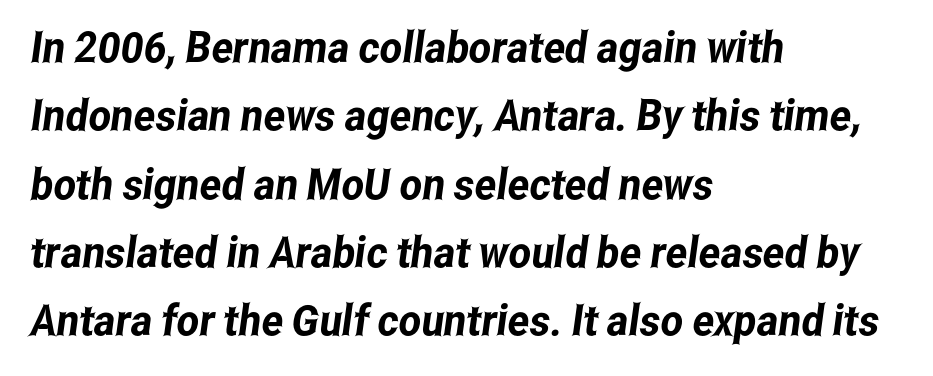
Q: Is the typeface a serif or a sans-serif typeface? A: Sans-serif.
Q: Is the text underlined? A: No.
Q: How is the paragraph aligned? A: Left-aligned.
Q: Is the spacing between letters normal or unusually wide? A: Normal.
Q: Is the spacing between lines tight, normal or loose? A: Normal.
Q: Width (condensed, normal, or wide)? A: Condensed.
Q: Stroke contrast? A: Low.
Q: x-height? A: Medium.
Q: Monospaced? A: No.
